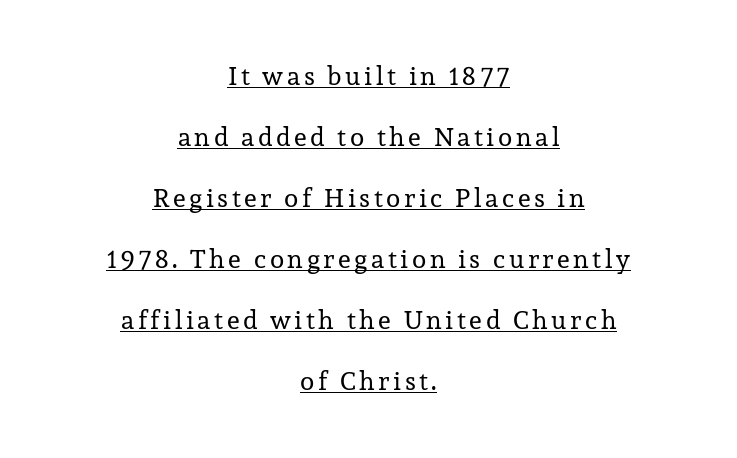
The image shows 26 px text type, upright; set centered, loose line spacing (2.35x), underlined.
